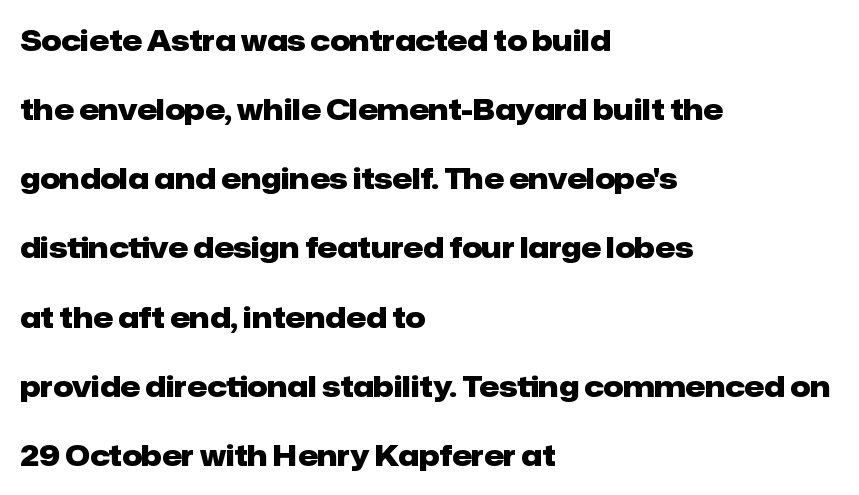
Q: Is the text bold? A: Yes.
Q: Is the text italic (slanted)? A: No, it is upright.
Q: Is the typeface a serif or a sans-serif typeface? A: Sans-serif.
Q: Is the text underlined? A: No.
Q: How is the paragraph aligned? A: Left-aligned.
Q: Is the spacing between letters normal or unusually wide? A: Normal.
Q: Is the spacing between lines tight, normal or loose? A: Loose.
Q: Width (condensed, normal, or wide)? A: Normal.
Q: Stroke contrast? A: Low.
Q: x-height? A: Medium.
Q: Monospaced? A: No.
